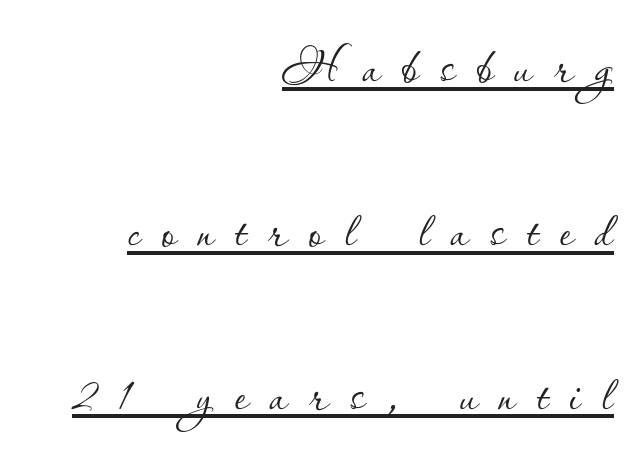
{"bold": "no", "weight": "thin", "width": "normal", "stroke_contrast": "low", "x_height": "small", "monospaced": "no", "underline": "yes", "align": "right", "line_spacing": "loose", "line_spacing_ratio": 2.41, "letter_spacing": "wide", "letter_spacing_em": 0.31, "glyph_px": 68}
